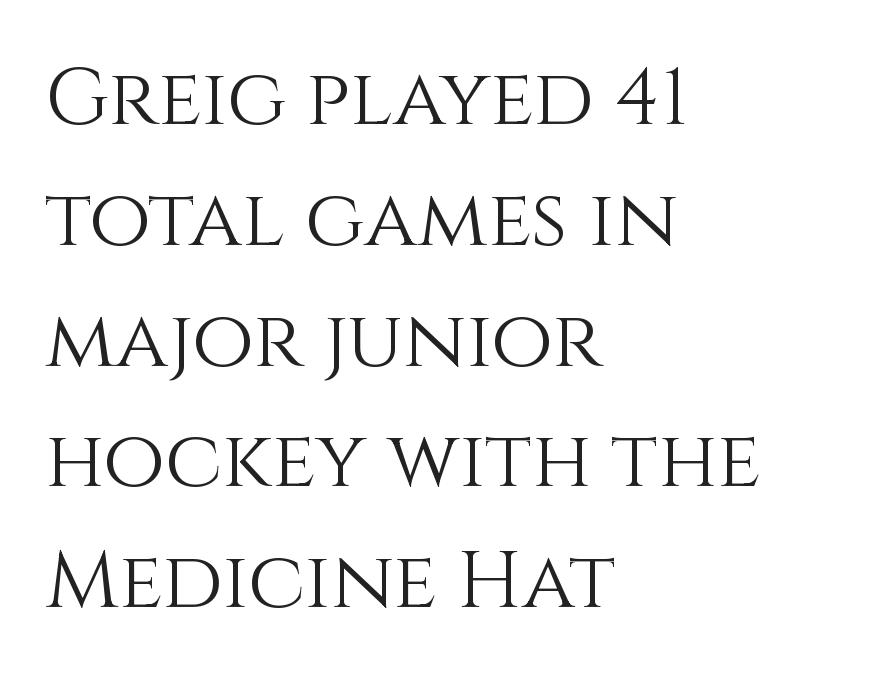
Nothing heavy about these letters — not bold at all. The face used here is proportionally spaced, like ordinary book or web type. Summary of vertical rhythm: regular, with standard interline spacing. This sample uses plain, unmodified letter spacing. The space beneath each line is pristine and unruled.
